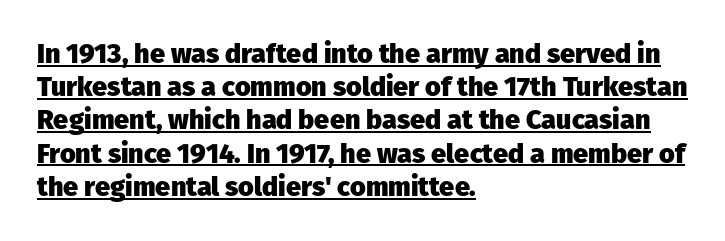
Q: Is the text bold? A: Yes.
Q: Is the text italic (slanted)? A: No, it is upright.
Q: Is the text underlined? A: Yes.
Q: How is the paragraph aligned? A: Left-aligned.
Q: Is the spacing between letters normal or unusually wide? A: Normal.
